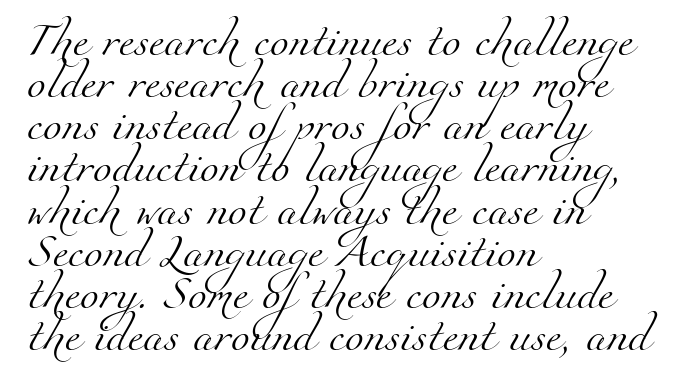
The image shows 34 px light serif type; set left-aligned, line spacing 1.24x, normal letter spacing, not underlined; medium stroke contrast and a small x-height.
